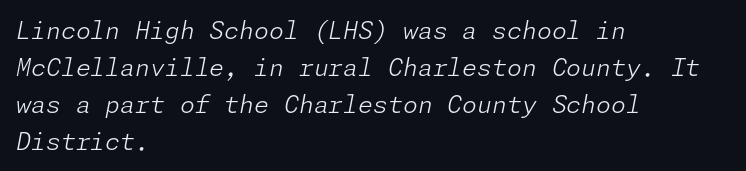
The image shows 24 px text type, italic (leaning right); set left-aligned, normal line spacing (1.54x), normal letter spacing, not underlined.
